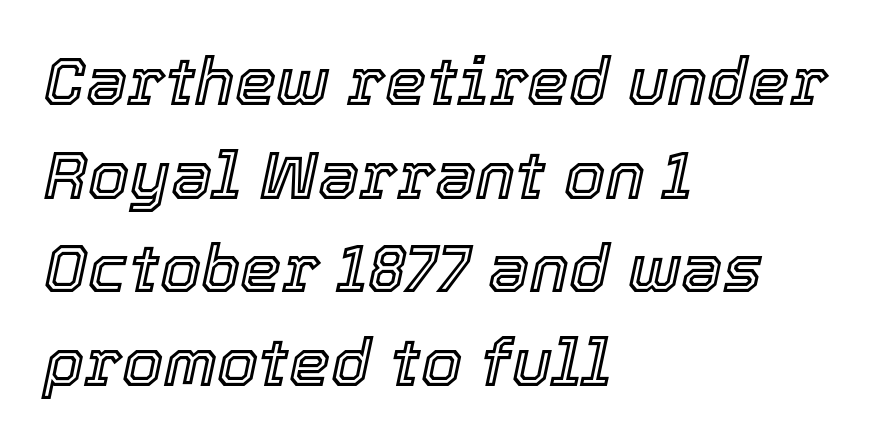
{"italic": "yes", "lean": "right", "slant_degrees": 12, "width": "normal", "x_height": "medium", "monospaced": "no", "underline": "no", "align": "left", "line_spacing": "normal", "line_spacing_ratio": 1.42, "letter_spacing": "normal", "letter_spacing_em": 0.0, "glyph_px": 66}
